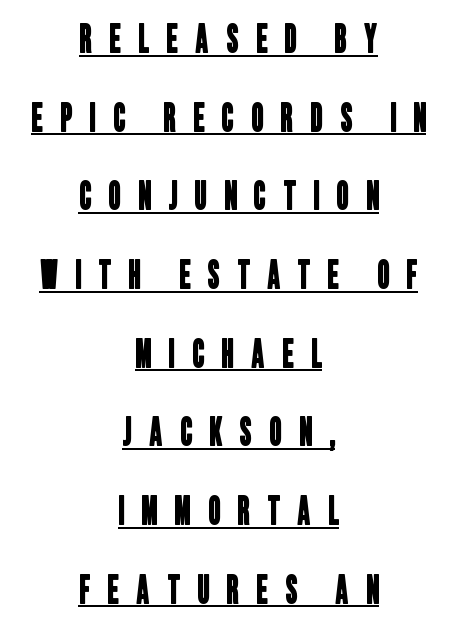
The image shows 38 px condensed sans-serif type; set centered, loose line spacing (2.07x), unusually wide letter spacing (+0.46 em), underlined; low stroke contrast and a large x-height.
